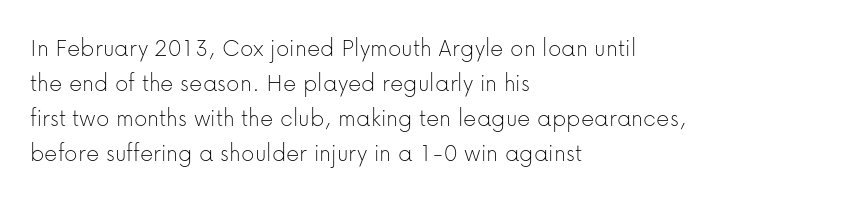
Q: Is the text bold? A: No.
Q: Is the text italic (slanted)? A: No, it is upright.
Q: Is the text underlined? A: No.
Q: How is the paragraph aligned? A: Left-aligned.
Q: Is the spacing between letters normal or unusually wide? A: Normal.
Q: Is the spacing between lines tight, normal or loose? A: Normal.
